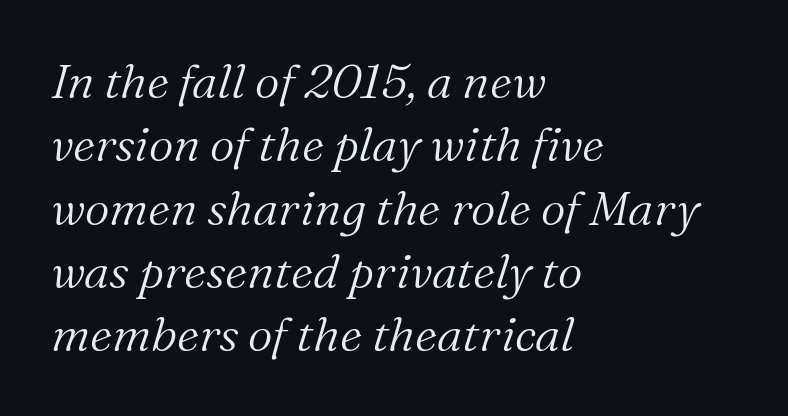
The image shows 48 px light serif type, italic (leaning right); set left-aligned, normal line spacing (1.32x), normal letter spacing, not underlined; medium stroke contrast and a medium x-height.
